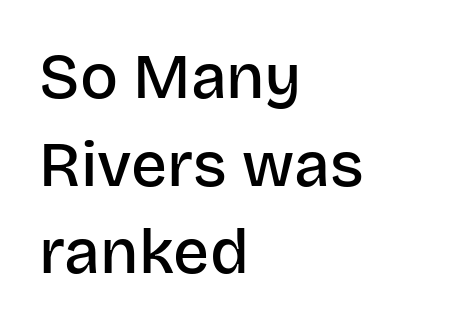
The letters are semibold — heavier than regular but short of a full bold. Layout note: lines flush left. This sample uses plain, unmodified letter spacing. Nobody drew a line under any word here. Italic: no, the glyphs are upright roman. Note the varied advance widths — an 'i' is clearly narrower than an 'm'.
